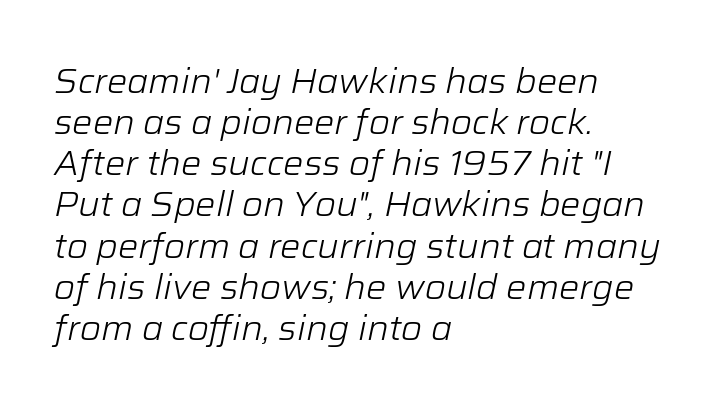
The image shows 34 px light type, italic (leaning right); set left-aligned, line spacing 1.21x, normal letter spacing, not underlined; low stroke contrast and a medium x-height.
